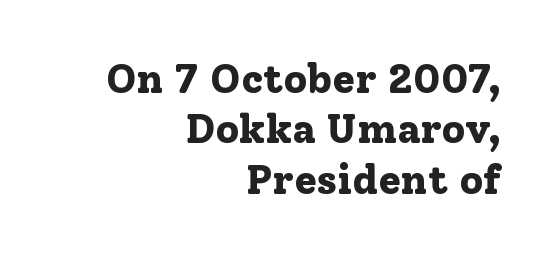
Q: Is the text bold? A: Yes.
Q: Is the text italic (slanted)? A: No, it is upright.
Q: Is the typeface a serif or a sans-serif typeface? A: Serif.
Q: Is the text underlined? A: No.
Q: How is the paragraph aligned? A: Right-aligned.
Q: Is the spacing between letters normal or unusually wide? A: Normal.
Q: Width (condensed, normal, or wide)? A: Normal.
Q: Stroke contrast? A: Low.
Q: x-height? A: Medium.
Q: Monospaced? A: No.
